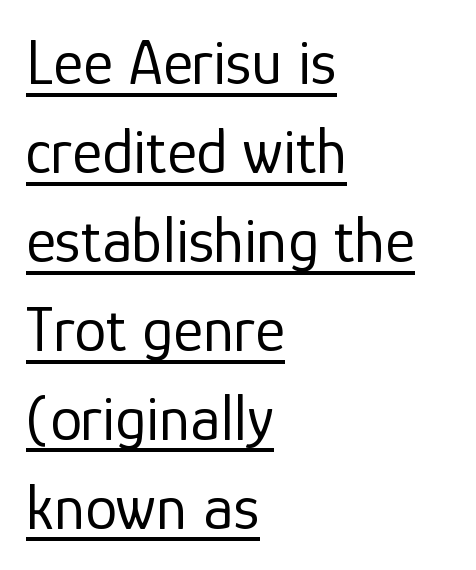
Q: Is the text bold? A: No.
Q: Is the text italic (slanted)? A: No, it is upright.
Q: Is the typeface a serif or a sans-serif typeface? A: Sans-serif.
Q: Is the text underlined? A: Yes.
Q: How is the paragraph aligned? A: Left-aligned.
Q: Is the spacing between letters normal or unusually wide? A: Normal.
Q: Is the spacing between lines tight, normal or loose? A: Normal.
Q: Width (condensed, normal, or wide)? A: Normal.
Q: Stroke contrast? A: Low.
Q: x-height? A: Medium.
Q: Monospaced? A: No.
